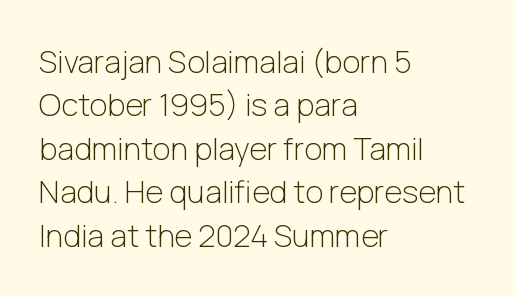
{"serif": "no", "italic": "no", "bold": "no", "weight": "light", "width": "normal", "stroke_contrast": "low", "x_height": "medium", "monospaced": "no", "underline": "no", "align": "left", "line_spacing": "normal", "line_spacing_ratio": 1.4, "letter_spacing": "normal", "letter_spacing_em": 0.0, "glyph_px": 31}
